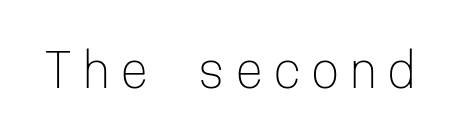
Q: Is the text bold? A: No.
Q: Is the text italic (slanted)? A: No, it is upright.
Q: Is the typeface a serif or a sans-serif typeface? A: Sans-serif.
Q: Is the text underlined? A: No.
Q: Width (condensed, normal, or wide)? A: Normal.
Q: Stroke contrast? A: Low.
Q: x-height? A: Medium.
Q: Monospaced? A: Yes.
